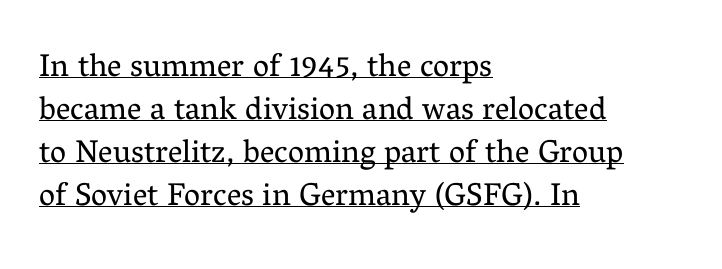
The image shows 32 px regular-weight serif type, upright; set left-aligned, normal line spacing (1.34x), normal letter spacing, underlined; medium stroke contrast and a medium x-height.
